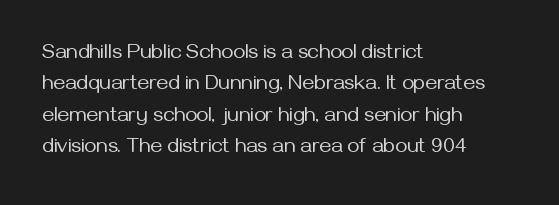
Ordinary non-slanted type is in use. Honestly, the row spacing looks completely unremarkable. These lines keep a tight, regular rhythm from letter to letter. These lines stack with their left ends in a neat column.
